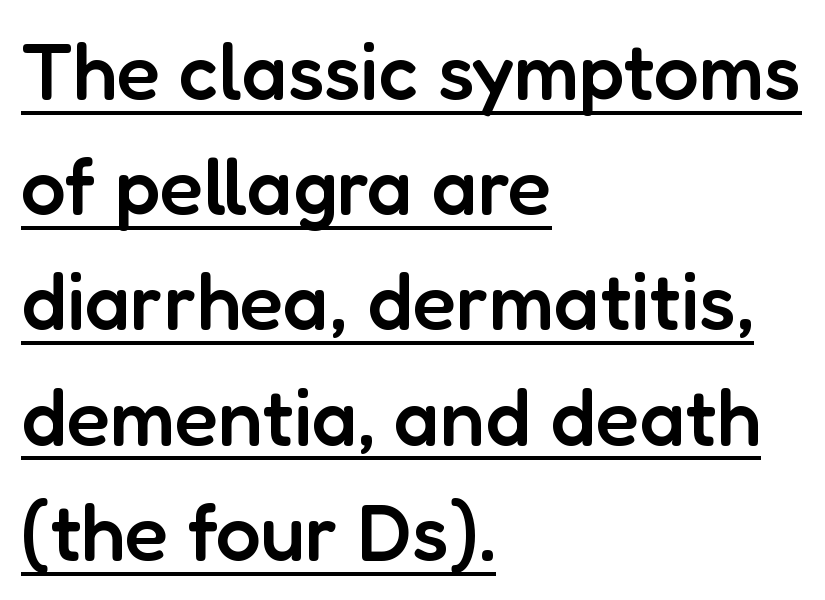
The image shows 80 px semibold sans-serif type, upright; set left-aligned, normal line spacing (1.44x), normal letter spacing, underlined; low stroke contrast and a medium x-height.
